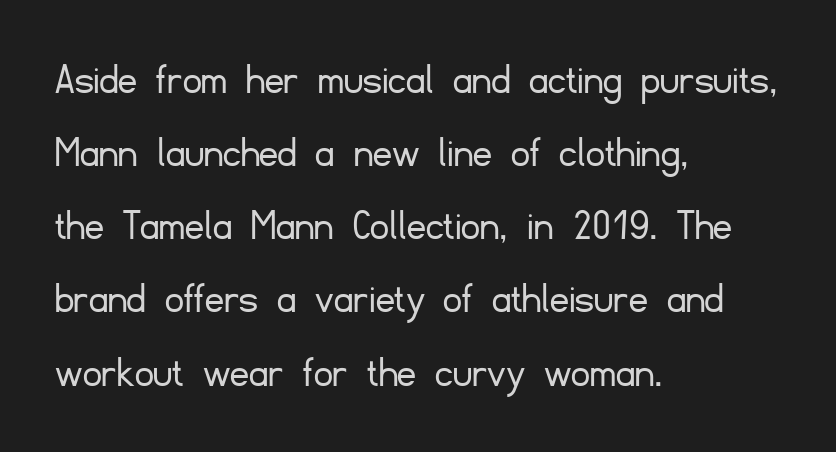
{"serif": "no", "italic": "no", "bold": "no", "weight": "light", "width": "normal", "stroke_contrast": "low", "x_height": "small", "monospaced": "no", "underline": "no", "align": "left", "line_spacing": "normal", "line_spacing_ratio": 1.59, "letter_spacing": "normal", "letter_spacing_em": 0.0, "glyph_px": 46}
